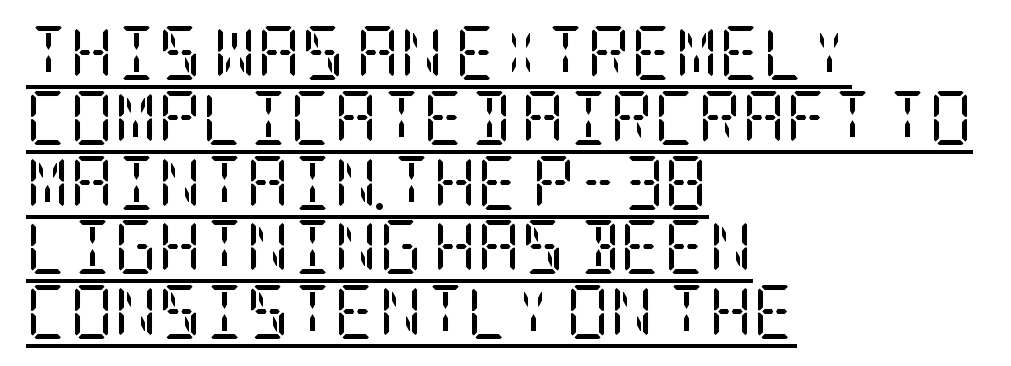
Q: Is the text bold? A: No.
Q: Is the text italic (slanted)? A: No, it is upright.
Q: Is the typeface a serif or a sans-serif typeface? A: Serif.
Q: Is the text underlined? A: Yes.
Q: How is the paragraph aligned? A: Left-aligned.
Q: Is the spacing between letters normal or unusually wide? A: Normal.
Q: Width (condensed, normal, or wide)? A: Condensed.
Q: Stroke contrast? A: Low.
Q: x-height? A: Large.
